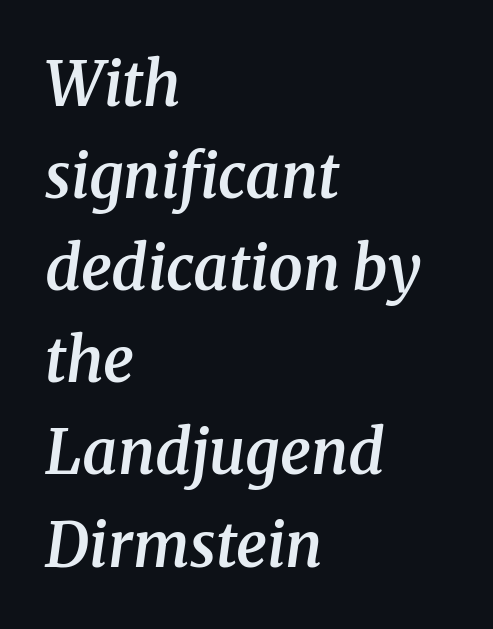
The image shows 61 px semibold serif type, italic (leaning right); set left-aligned, normal line spacing (1.51x), normal letter spacing, not underlined; medium stroke contrast and a medium x-height.
